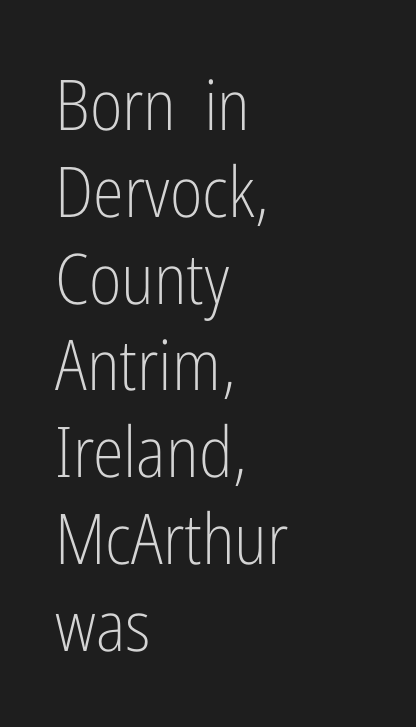
Q: Is the text bold? A: No.
Q: Is the text italic (slanted)? A: No, it is upright.
Q: Is the typeface a serif or a sans-serif typeface? A: Sans-serif.
Q: Is the text underlined? A: No.
Q: How is the paragraph aligned? A: Left-aligned.
Q: Is the spacing between letters normal or unusually wide? A: Normal.
Q: Width (condensed, normal, or wide)? A: Condensed.
Q: Stroke contrast? A: Low.
Q: x-height? A: Medium.
Q: Monospaced? A: No.
